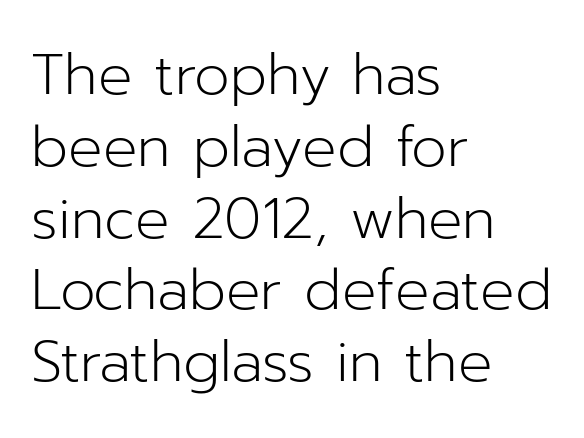
The image shows 57 px light sans-serif type, upright; set left-aligned, normal line spacing (1.26x), normal letter spacing, not underlined; low stroke contrast and a medium x-height.
